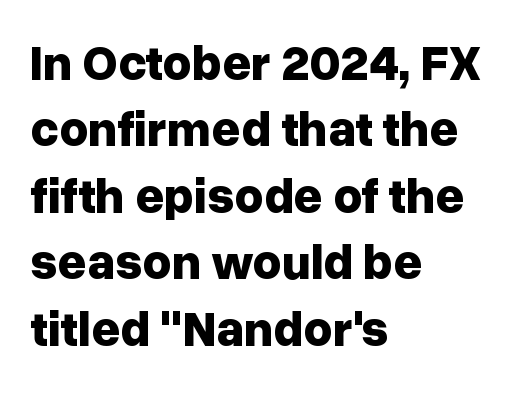
The image shows 50 px bold sans-serif type, upright; set left-aligned, normal line spacing (1.33x), normal letter spacing, not underlined; low stroke contrast and a medium x-height.
